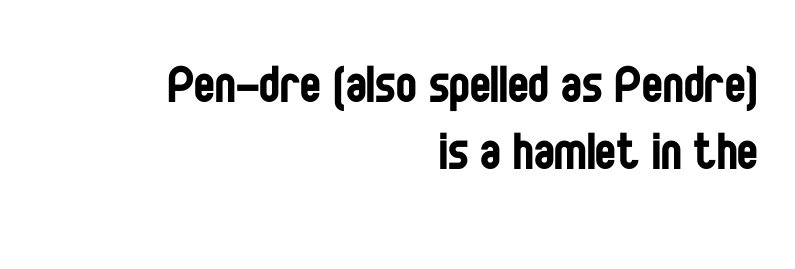
The image shows 62 px regular-weight, condensed sans-serif type, upright; set right-aligned, tight line spacing (1.08x), normal letter spacing, not underlined; low stroke contrast and a large x-height.
